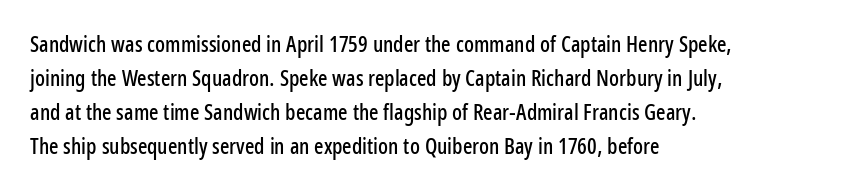
The image shows 22 px text type, upright; set left-aligned, normal line spacing (1.55x), normal letter spacing, not underlined.
